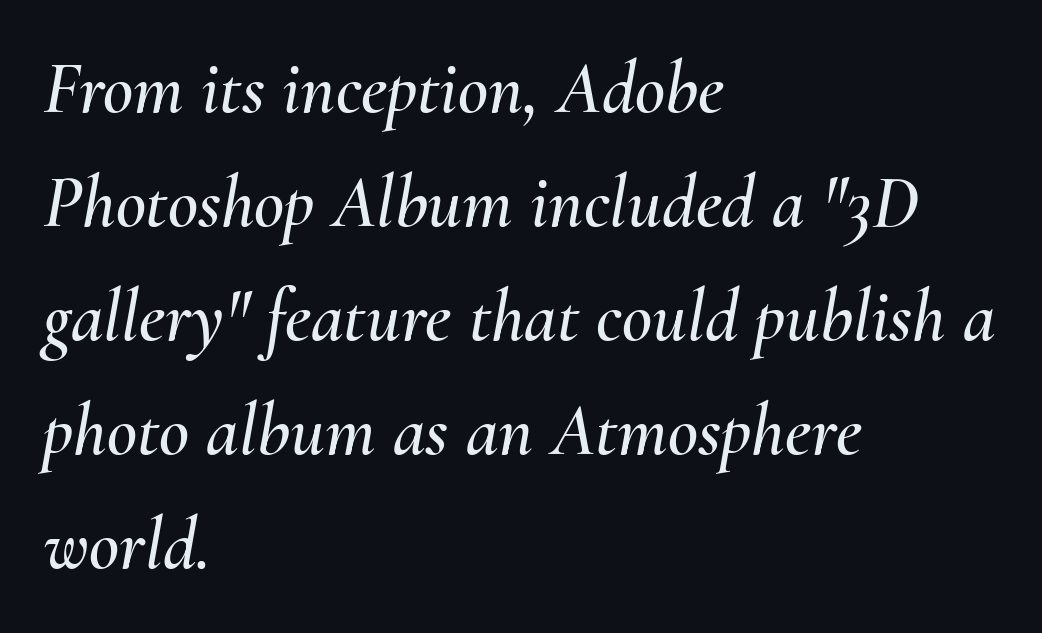
{"italic": "yes", "lean": "right", "slant_degrees": 10, "width": "normal", "stroke_contrast": "medium", "x_height": "small", "monospaced": "no", "underline": "no", "align": "left", "line_spacing": "normal", "line_spacing_ratio": 1.54, "letter_spacing": "normal", "letter_spacing_em": 0.0, "glyph_px": 74}
